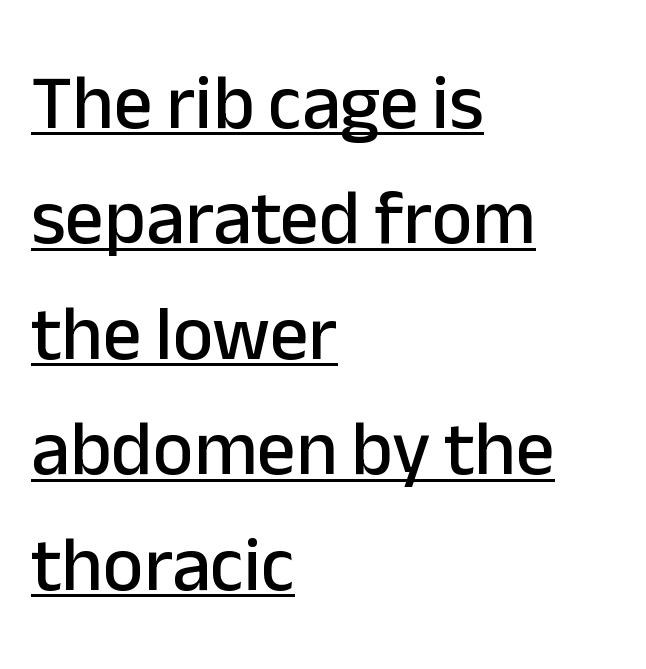
Q: Is the text italic (slanted)? A: No, it is upright.
Q: Is the typeface a serif or a sans-serif typeface? A: Sans-serif.
Q: Is the text underlined? A: Yes.
Q: How is the paragraph aligned? A: Left-aligned.
Q: Is the spacing between letters normal or unusually wide? A: Normal.
Q: Is the spacing between lines tight, normal or loose? A: Normal.
Q: Width (condensed, normal, or wide)? A: Normal.
Q: Stroke contrast? A: Low.
Q: x-height? A: Medium.
Q: Monospaced? A: No.
